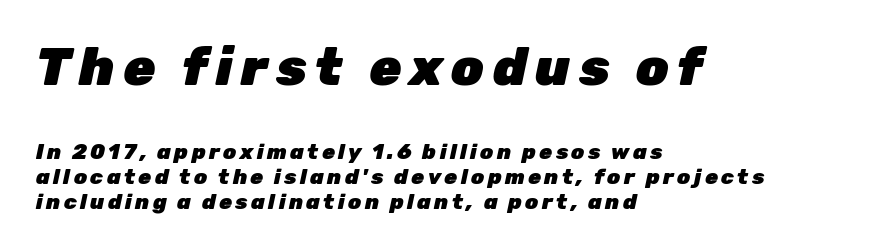
Underlining? Definitely not there. The glyphs look as if they've been sheared to an angle. The letters advance in unequal steps, a hallmark of proportional type. Chunky letters — that's bold for sure.
